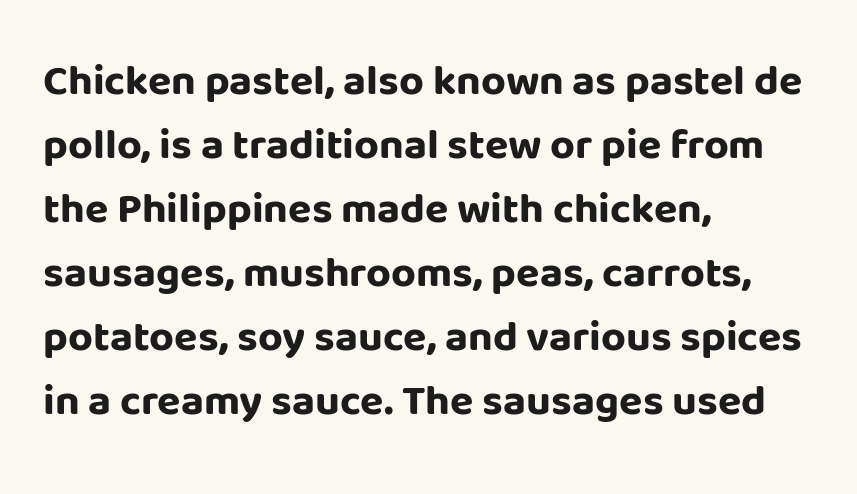
Which margin do the lines hug? The left one — the right edge is uneven. Unmarked baselines from the first word to the last. Each glyph is drawn with heavy, bold strokes. When letters stand straight like this, we call the style roman or upright. Line spacing here is normal.
